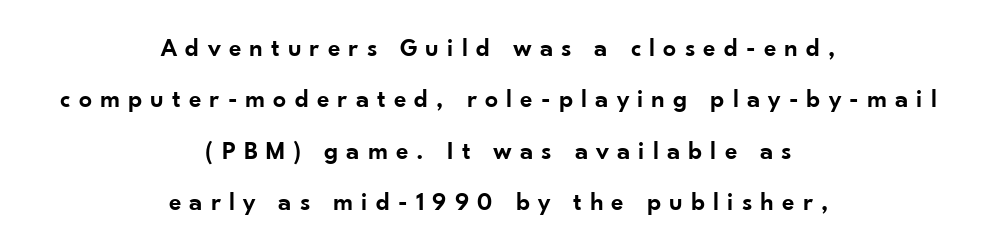
Is the letter spacing exaggerated? Yes — the characters are pushed far apart. The rendering uses a semibold face; strokes are thickened but not to full bold. Beneath every word, the page is bare. The letters stand upright; this is a roman face. Centered paragraph, ragged on both sides.
